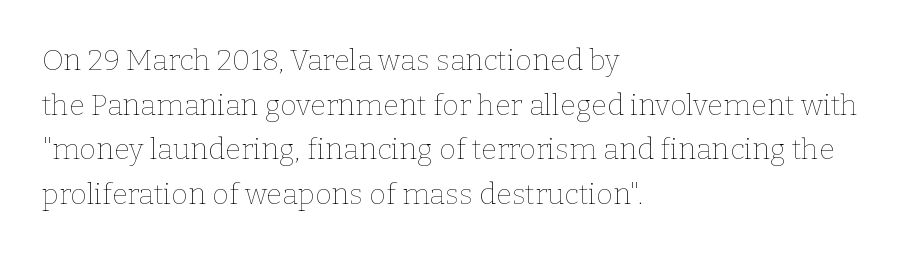
Q: Is the text bold? A: No.
Q: Is the text italic (slanted)? A: No, it is upright.
Q: Is the text underlined? A: No.
Q: How is the paragraph aligned? A: Left-aligned.
Q: Is the spacing between letters normal or unusually wide? A: Normal.
Q: Is the spacing between lines tight, normal or loose? A: Normal.
Q: Width (condensed, normal, or wide)? A: Normal.
Q: Stroke contrast? A: Low.
Q: x-height? A: Medium.
Q: Monospaced? A: No.
